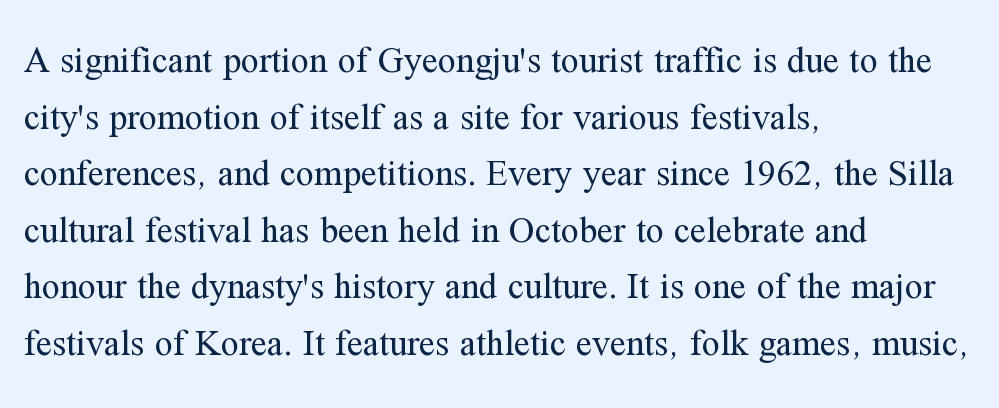
Nobody touched the tracking dial on this one. A typesetter would call this leading conventional body-copy spacing. Character widths vary here, with narrow letters taking less room than wide ones. Typeset ragged right — the left edge is the straight one. To sum up the face: it has serifs. A clean baseline with only descenders dipping below it.
